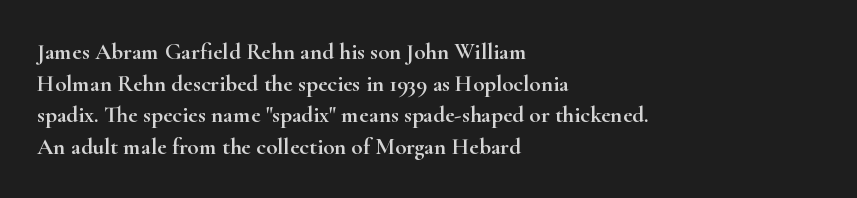
The letterforms sit shoulder to shoulder at normal distance. The paragraph has a hard left edge and a soft right edge. A clean baseline with only descenders dipping below it. No italicization has been applied; the sample stays upright.
